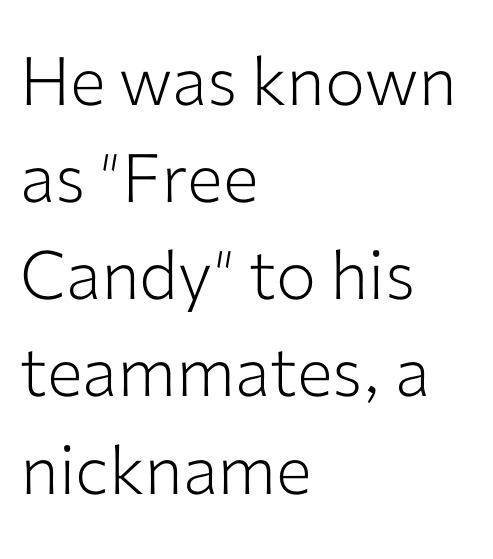
Stroke terminals: plain, sans-serif. The typesetting does not lean heavy: it is not bold. Letters rest on an invisible, unmarked baseline. The type is set solid horizontally, with unmodified tracking. Which margin do the lines hug? The left one — the right edge is uneven.
